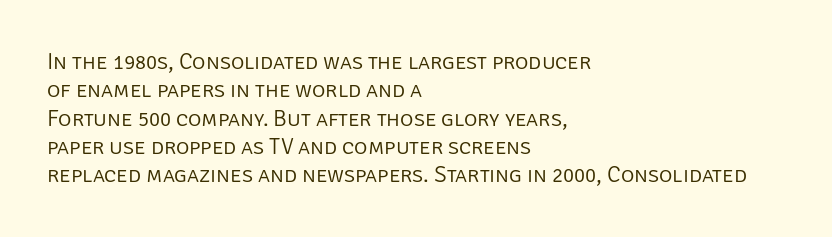
The image shows 23 px text type, upright; set left-aligned, line spacing 1.23x, normal letter spacing, not underlined.
